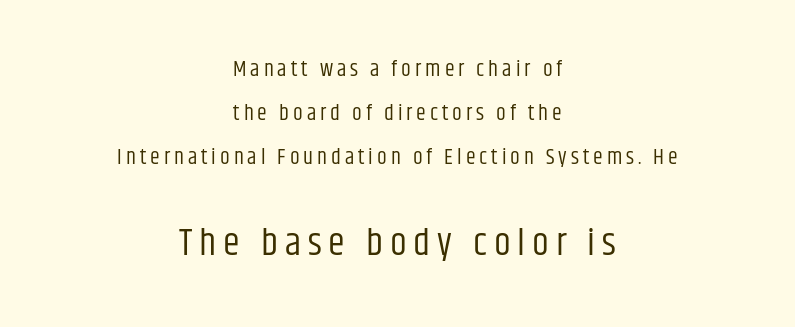
The image shows 38 px regular-weight, condensed sans-serif type, upright; set centered, loose line spacing (2.01x), not underlined; the second (bottom) block is 1.73x larger; low stroke contrast and a large x-height.
